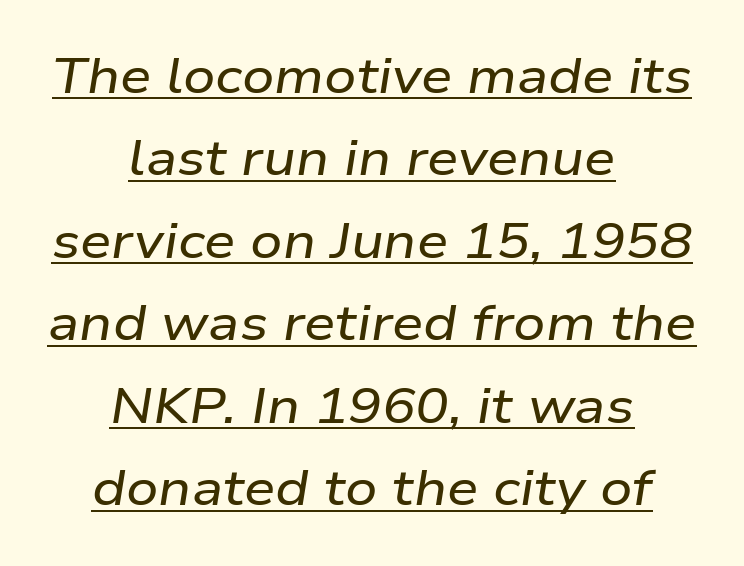
The image shows 50 px wide type, italic (leaning right); set centered, normal line spacing (1.65x), normal letter spacing, underlined; low stroke contrast and a medium x-height.
